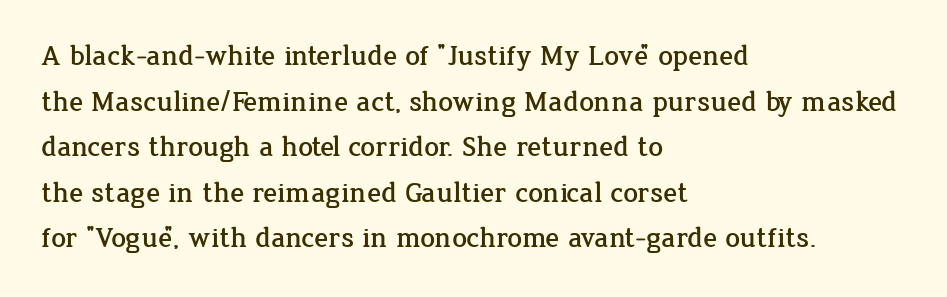
{"serif": "yes", "italic": "no", "width": "normal", "stroke_contrast": "low", "x_height": "medium", "monospaced": "no", "underline": "no", "align": "left", "line_spacing": "normal", "line_spacing_ratio": 1.57, "letter_spacing": "normal", "letter_spacing_em": 0.0, "glyph_px": 29}
